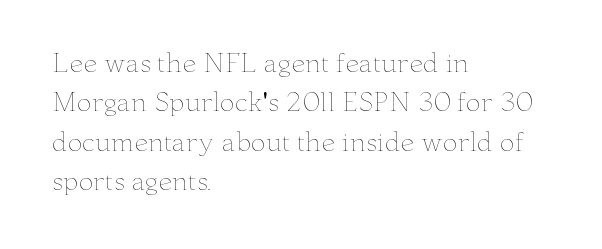
This block has exactly the height ordinary leading produces. Heft: none added — not bold. The face used here is rendered with its standard letterfit. Horizontally, the lines are justified to the leading edge only.
